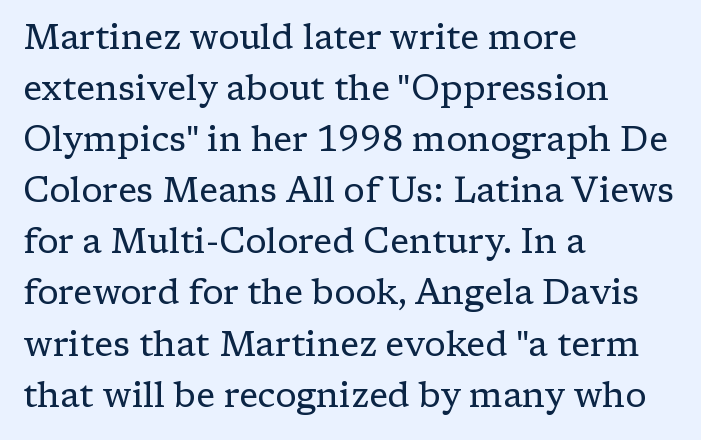
Q: Is the text bold? A: No.
Q: Is the text italic (slanted)? A: No, it is upright.
Q: Is the typeface a serif or a sans-serif typeface? A: Serif.
Q: Is the text underlined? A: No.
Q: How is the paragraph aligned? A: Left-aligned.
Q: Is the spacing between letters normal or unusually wide? A: Normal.
Q: Is the spacing between lines tight, normal or loose? A: Normal.
Q: Width (condensed, normal, or wide)? A: Normal.
Q: Stroke contrast? A: Low.
Q: x-height? A: Medium.
Q: Monospaced? A: No.
